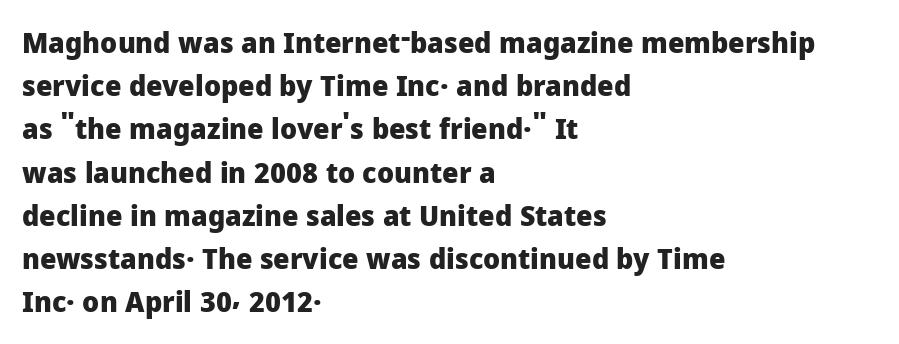
{"serif": "no", "italic": "no", "bold": "yes", "weight": "heavy", "width": "normal", "stroke_contrast": "low", "x_height": "medium", "monospaced": "no", "underline": "no", "align": "left", "line_spacing": "normal", "line_spacing_ratio": 1.49, "letter_spacing": "normal", "letter_spacing_em": 0.0, "glyph_px": 29}
